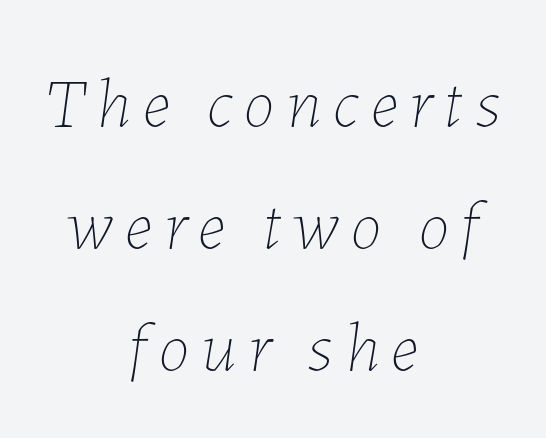
The whitespace from short lines is split evenly between both sides. The glyphs look as if they've been sheared to an angle. The strokes carry an ordinary text weight at most. Do the characters align in a grid? No, the font is proportional.
